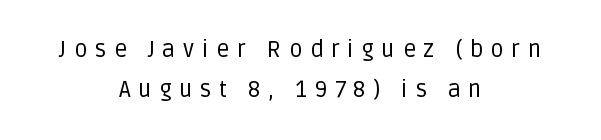
{"italic": "no", "bold": "no", "underline": "no", "align": "center", "line_spacing_ratio": 1.75, "letter_spacing": "wide", "letter_spacing_em": 0.33, "glyph_px": 23}
